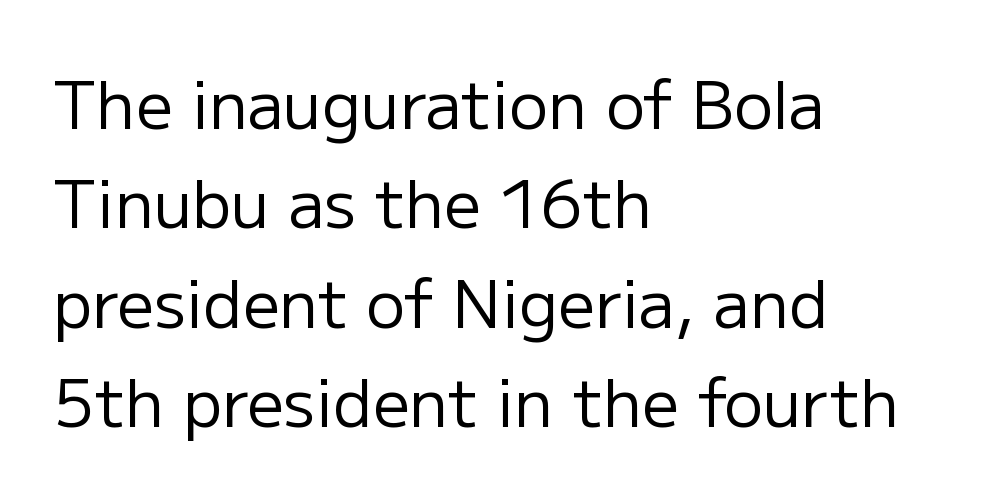
The image shows 65 px regular-weight sans-serif type, upright; set left-aligned, normal line spacing (1.53x), normal letter spacing, not underlined; low stroke contrast and a medium x-height.
